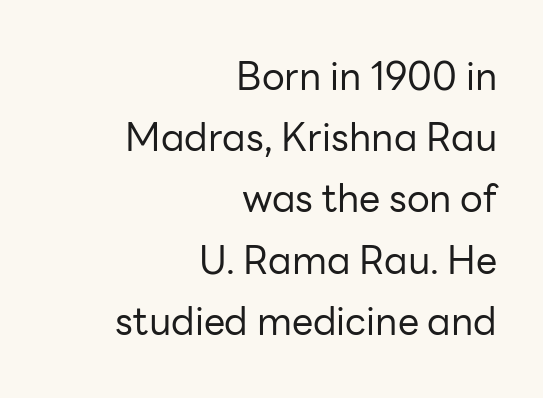
Summary of weight: not heavy and not bold. Leading: standard. Italic? Not at all — the glyphs are vertical. Proportional: the letters do not fall into vertical columns.
